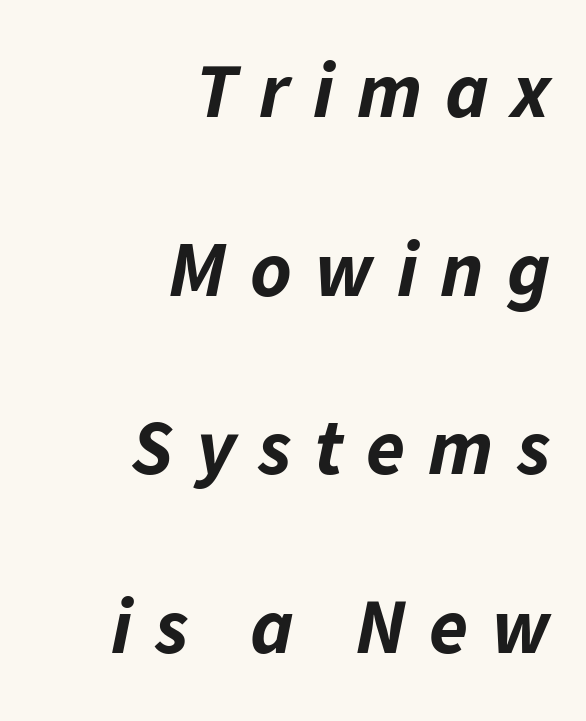
Words appear elongated and porous because spacing is wide. Descender tails drop into unmarked territory. Short and long lines alike share a common ending point at right. The leading is generous, giving the passage an open texture. The passage shown is typed in a proportional face where columns would drift. Every character sits at an angle, as italics do.
